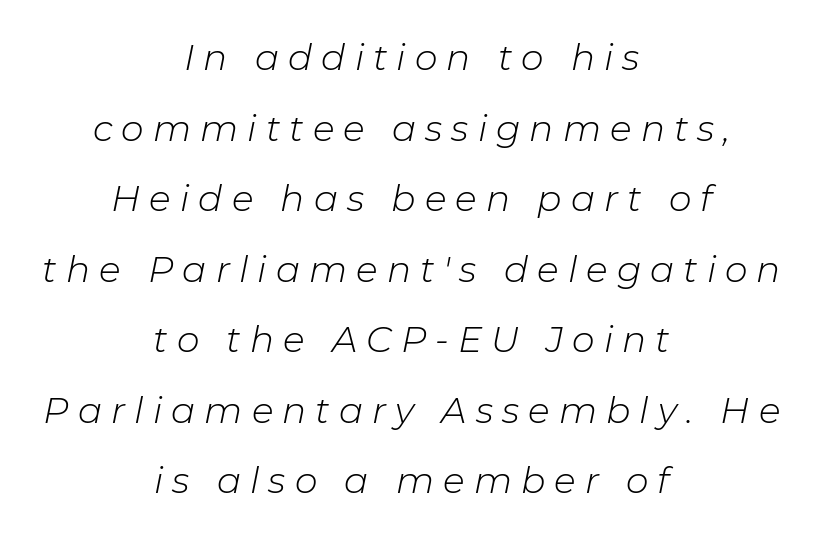
{"italic": "yes", "lean": "right", "slant_degrees": 11, "bold": "no", "weight": "light", "width": "normal", "stroke_contrast": "low", "x_height": "medium", "monospaced": "no", "underline": "no", "align": "center", "line_spacing": "loose", "line_spacing_ratio": 1.96, "letter_spacing": "wide", "letter_spacing_em": 0.25, "glyph_px": 36}
